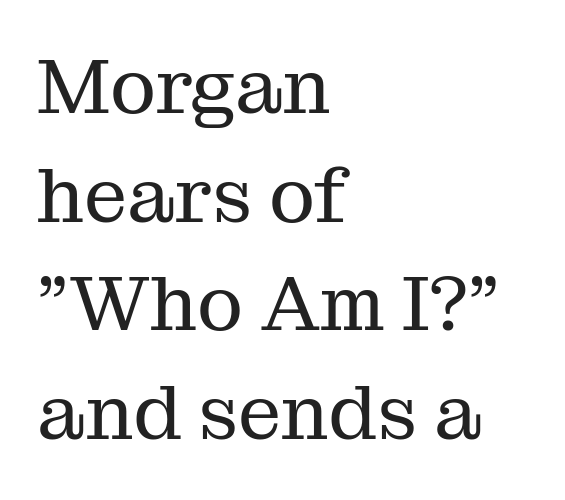
The image shows 77 px regular-weight serif type, upright; set left-aligned, normal line spacing (1.41x), normal letter spacing, not underlined; medium stroke contrast and a medium x-height.
